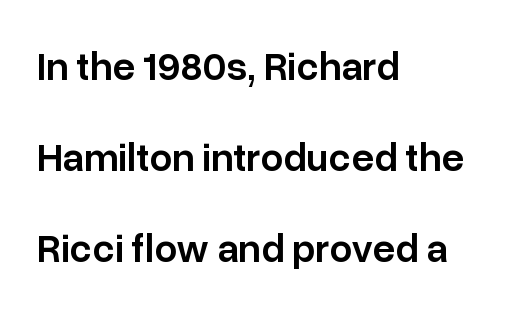
One glance says open: line gaps are wider than usual. Serifs: no, the terminals of the letterforms are clean. No italicization has been applied; the sample stays upright. How are the letters spaced? Ordinarily, with no added tracking.
